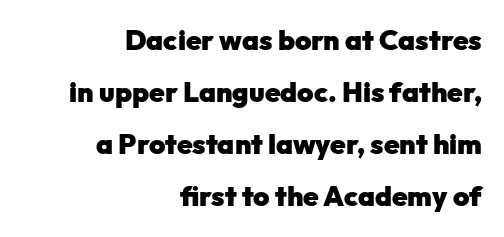
Its strokes are broad and dark, the hallmark of bold type. You can tell it's not italic because the verticals are truly vertical. The letters carry no serifs — their stems end cleanly without finishing strokes. Think of a printed novel: that variable character pitch is what you see here.
